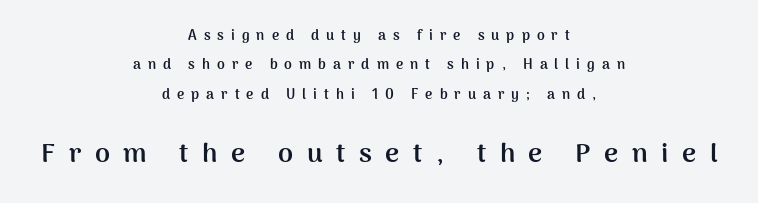
The image shows 27 px bold type, upright; set centered, loose line spacing (2.09x), unusually wide letter spacing (+0.5 em), not underlined; the second (bottom) block is 1.93x larger.
